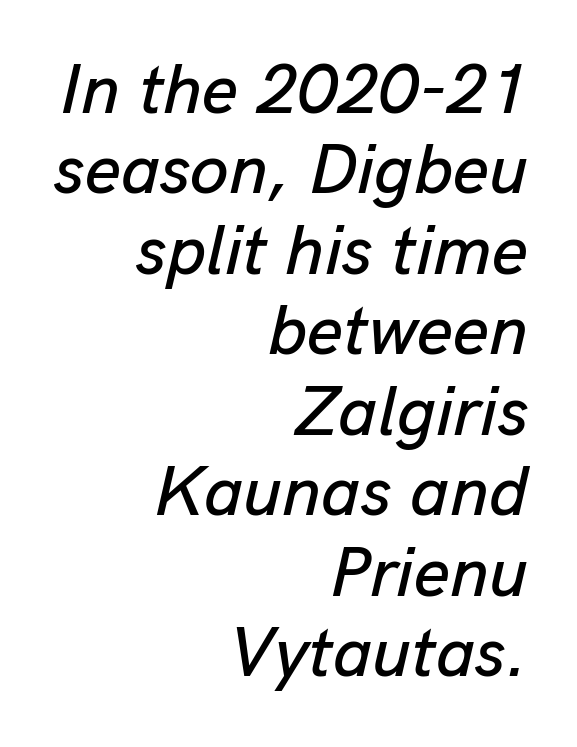
Q: Is the text italic (slanted)? A: Yes, it leans right by about 13 degrees.
Q: Is the text underlined? A: No.
Q: How is the paragraph aligned? A: Right-aligned.
Q: Is the spacing between letters normal or unusually wide? A: Normal.
Q: Is the spacing between lines tight, normal or loose? A: Tight.
Q: Width (condensed, normal, or wide)? A: Normal.
Q: Stroke contrast? A: Low.
Q: x-height? A: Medium.
Q: Monospaced? A: No.
